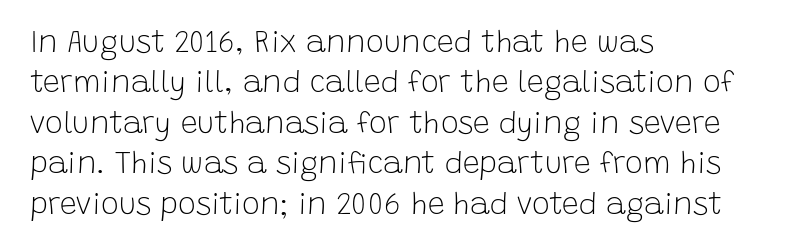
Q: Is the text bold? A: No.
Q: Is the text italic (slanted)? A: No, it is upright.
Q: Is the typeface a serif or a sans-serif typeface? A: Sans-serif.
Q: Is the text underlined? A: No.
Q: How is the paragraph aligned? A: Left-aligned.
Q: Is the spacing between letters normal or unusually wide? A: Normal.
Q: Is the spacing between lines tight, normal or loose? A: Normal.
Q: Width (condensed, normal, or wide)? A: Normal.
Q: Stroke contrast? A: Low.
Q: x-height? A: Large.
Q: Monospaced? A: No.
